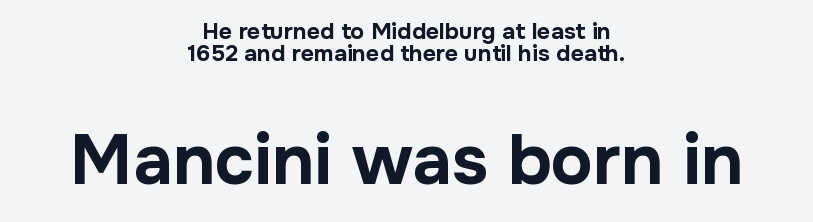
Q: Is the text bold? A: Yes.
Q: Is the text italic (slanted)? A: No, it is upright.
Q: Is the typeface a serif or a sans-serif typeface? A: Sans-serif.
Q: Is the text underlined? A: No.
Q: How is the paragraph aligned? A: Centered.
Q: Is the spacing between letters normal or unusually wide? A: Normal.
Q: Is the spacing between lines tight, normal or loose? A: Tight.
Q: Which block of text is set in a larger size, the first (top) or the second (bottom)? A: The second (bottom) one.
Q: Width (condensed, normal, or wide)? A: Normal.
Q: Stroke contrast? A: Low.
Q: x-height? A: Medium.
Q: Monospaced? A: No.
